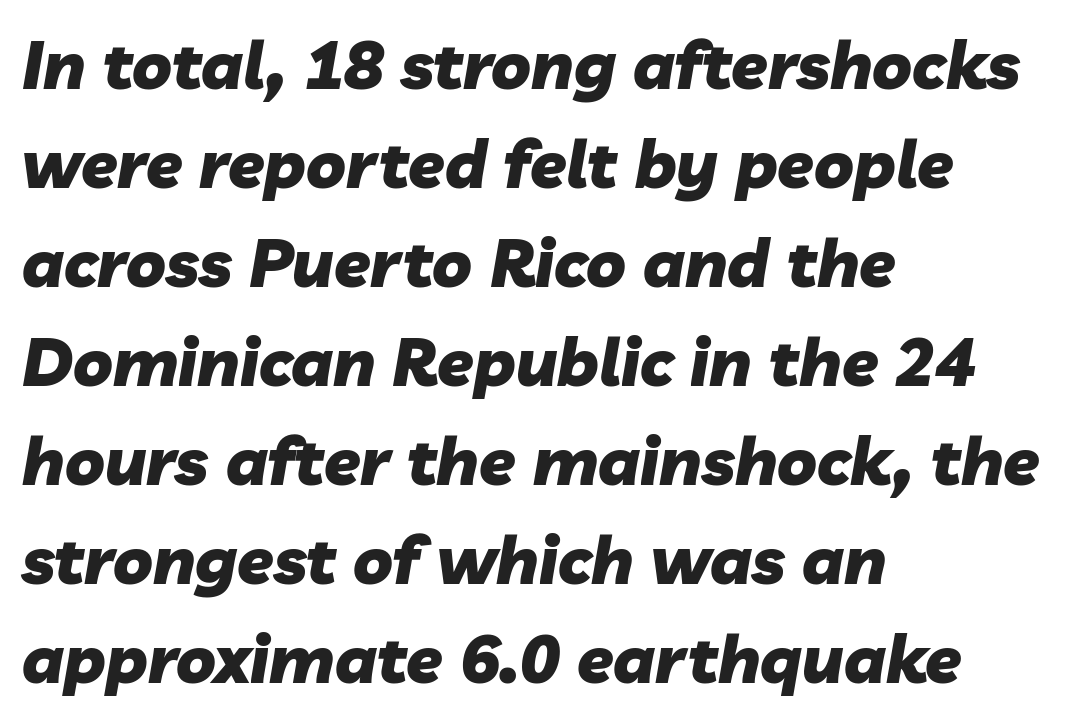
The image shows 66 px heavy type, italic (leaning right); set left-aligned, normal line spacing (1.5x), normal letter spacing, not underlined; low stroke contrast and a medium x-height.
